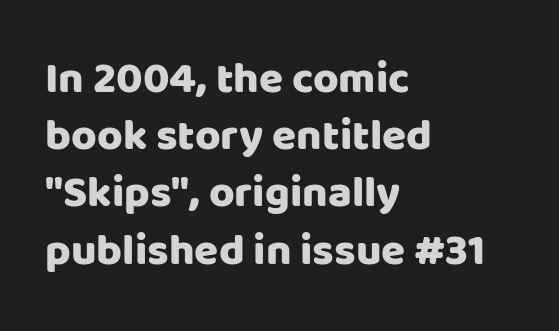
{"serif": "no", "italic": "no", "width": "normal", "stroke_contrast": "low", "x_height": "large", "monospaced": "no", "underline": "no", "align": "left", "line_spacing": "normal", "line_spacing_ratio": 1.3, "letter_spacing": "normal", "letter_spacing_em": 0.0, "glyph_px": 44}
